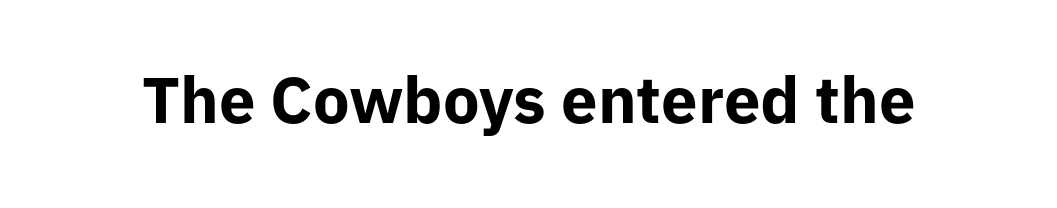
{"serif": "no", "italic": "no", "bold": "yes", "weight": "bold", "width": "normal", "stroke_contrast": "low", "x_height": "medium", "monospaced": "no", "underline": "no", "letter_spacing": "normal", "letter_spacing_em": 0.0, "glyph_px": 65}
